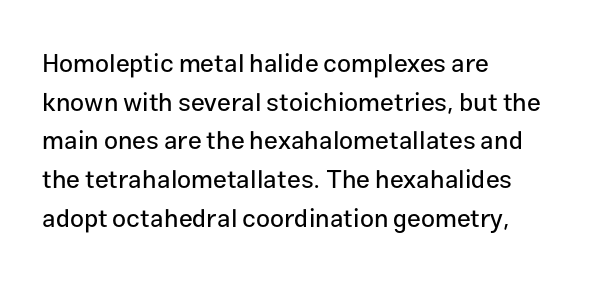
The image shows 25 px text type, upright; set left-aligned, normal line spacing (1.55x), normal letter spacing, not underlined.
